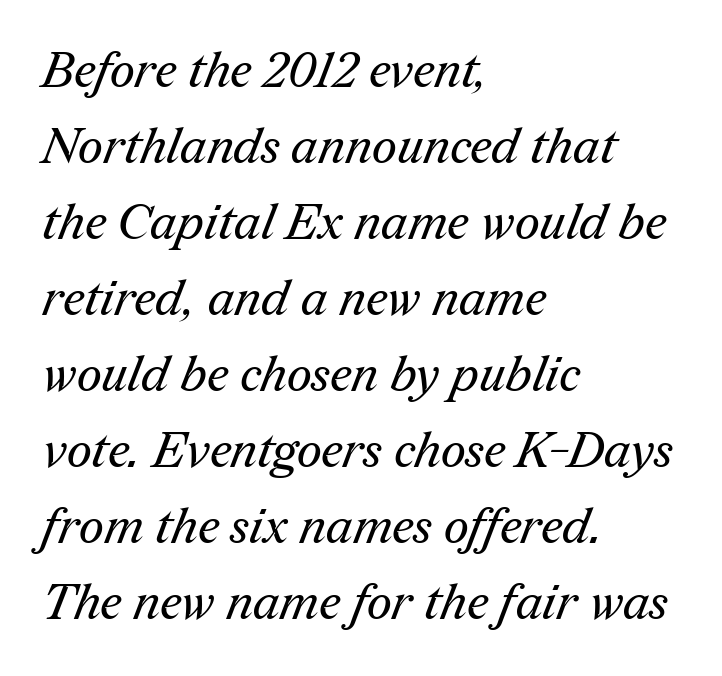
The image shows 49 px regular-weight serif type; set left-aligned, normal line spacing (1.55x), normal letter spacing, not underlined; medium stroke contrast and a medium x-height.
